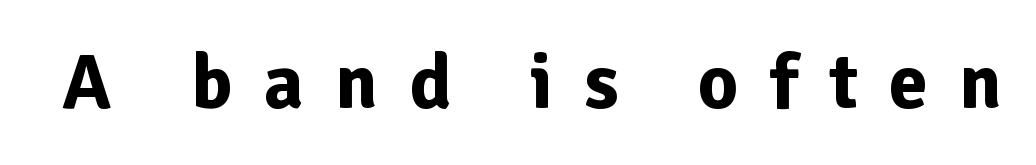
{"serif": "no", "italic": "no", "bold": "yes", "weight": "bold", "width": "normal", "stroke_contrast": "low", "x_height": "medium", "monospaced": "no", "underline": "no", "letter_spacing": "wide", "letter_spacing_em": 0.4, "glyph_px": 78}
